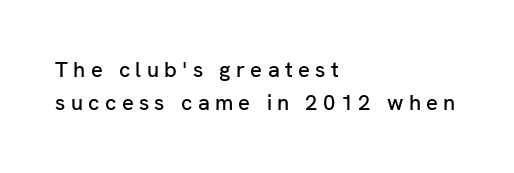
Descender tails drop into unmarked territory. Between one letter and the next there's a generous, obvious gap. Does the lettering tilt? It doesn't — this is upright. Regarding leading, the lines here are spaced in the standard way.
